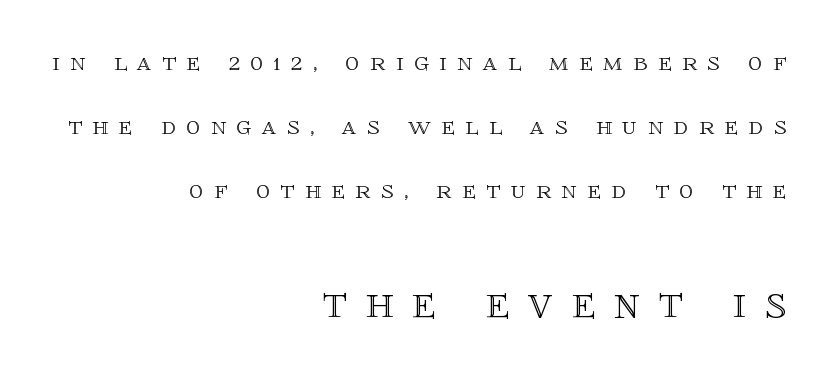
{"italic": "no", "width": "normal", "x_height": "large", "monospaced": "no", "underline": "no", "align": "right", "line_spacing": "loose", "line_spacing_ratio": 2.29, "letter_spacing": "wide", "letter_spacing_em": 0.38, "larger_block": "second", "size_ratio": 1.75, "glyph_px": 49}
